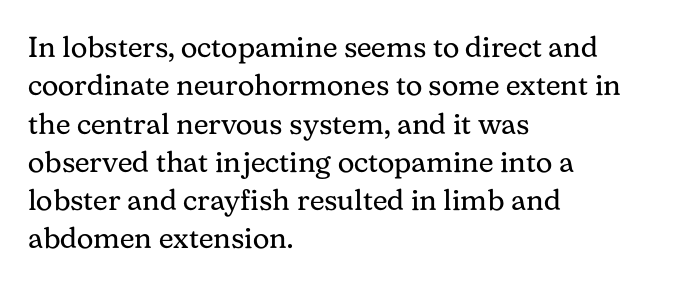
Interline gaps are of average width in this sample. Descender tails drop into unmarked territory. No chunkiness to these letters — they're not bold. These lines are set flush left with a ragged right edge.
